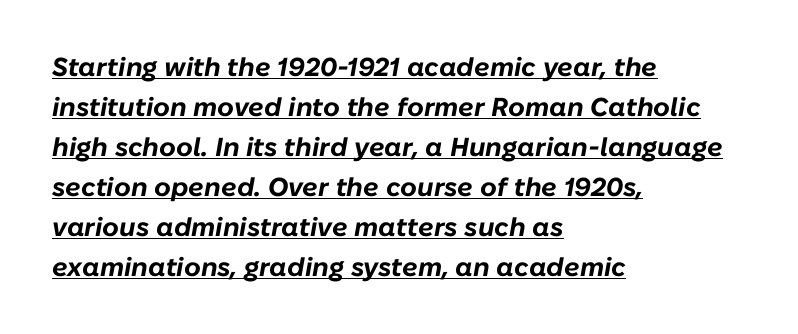
Q: Is the text bold? A: Yes.
Q: Is the text italic (slanted)? A: Yes, it leans right by about 10 degrees.
Q: Is the text underlined? A: Yes.
Q: How is the paragraph aligned? A: Left-aligned.
Q: Is the spacing between letters normal or unusually wide? A: Normal.
Q: Is the spacing between lines tight, normal or loose? A: Normal.
